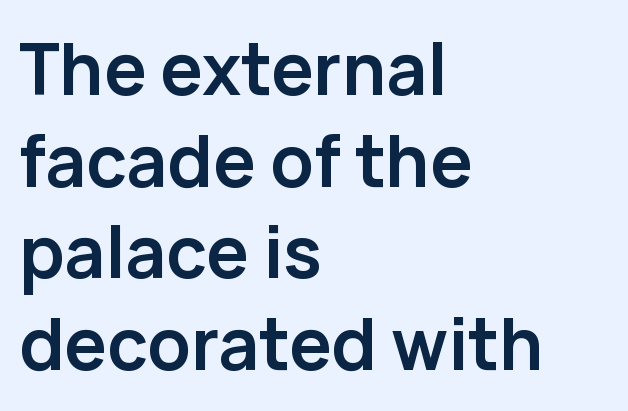
Q: Is the text bold? A: Yes.
Q: Is the text italic (slanted)? A: No, it is upright.
Q: Is the typeface a serif or a sans-serif typeface? A: Sans-serif.
Q: Is the text underlined? A: No.
Q: How is the paragraph aligned? A: Left-aligned.
Q: Is the spacing between letters normal or unusually wide? A: Normal.
Q: Is the spacing between lines tight, normal or loose? A: Normal.
Q: Width (condensed, normal, or wide)? A: Normal.
Q: Stroke contrast? A: Low.
Q: x-height? A: Medium.
Q: Monospaced? A: No.
